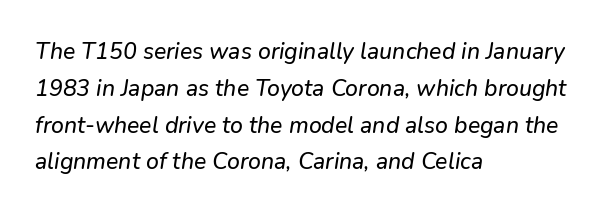
The image shows 23 px text type; set left-aligned, normal line spacing (1.6x), normal letter spacing, not underlined.
